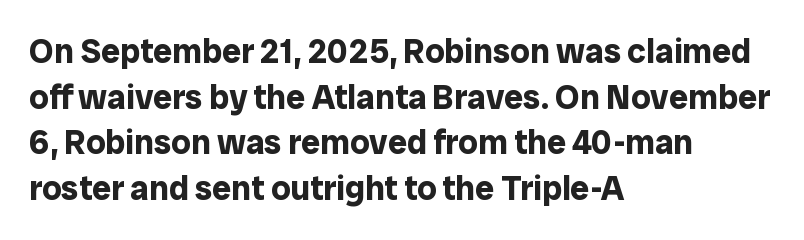
Q: Is the text bold? A: Yes.
Q: Is the text italic (slanted)? A: No, it is upright.
Q: Is the typeface a serif or a sans-serif typeface? A: Sans-serif.
Q: Is the text underlined? A: No.
Q: How is the paragraph aligned? A: Left-aligned.
Q: Is the spacing between letters normal or unusually wide? A: Normal.
Q: Is the spacing between lines tight, normal or loose? A: Normal.
Q: Width (condensed, normal, or wide)? A: Normal.
Q: Stroke contrast? A: Low.
Q: x-height? A: Medium.
Q: Monospaced? A: No.
